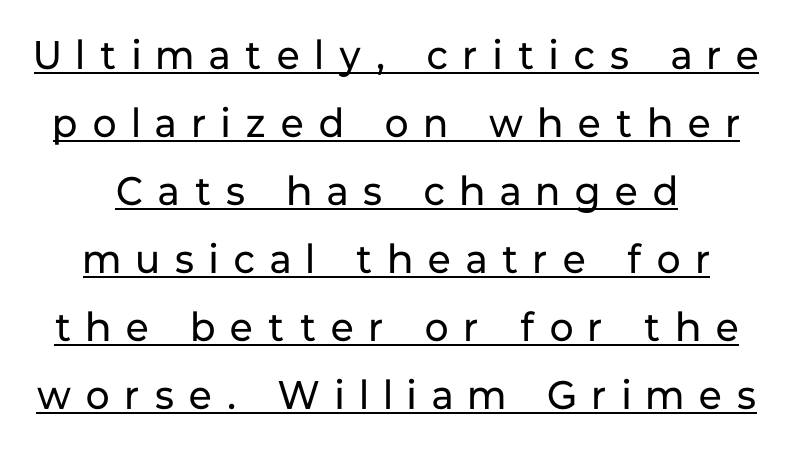
{"serif": "no", "italic": "no", "bold": "no", "weight": "regular", "width": "normal", "stroke_contrast": "low", "x_height": "medium", "monospaced": "no", "underline": "yes", "line_spacing": "normal", "line_spacing_ratio": 1.7, "letter_spacing": "wide", "letter_spacing_em": 0.39, "glyph_px": 40}
